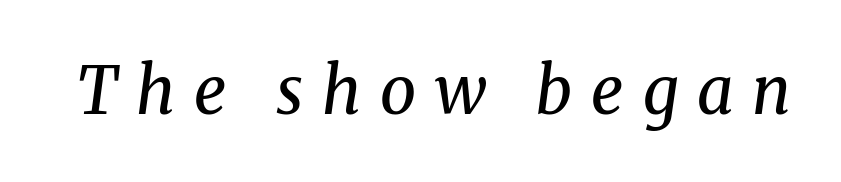
{"serif": "yes", "italic": "yes", "lean": "right", "slant_degrees": 8, "bold": "no", "weight": "regular", "width": "normal", "stroke_contrast": "medium", "x_height": "medium", "monospaced": "no", "underline": "no", "letter_spacing": "wide", "letter_spacing_em": 0.29, "glyph_px": 65}
